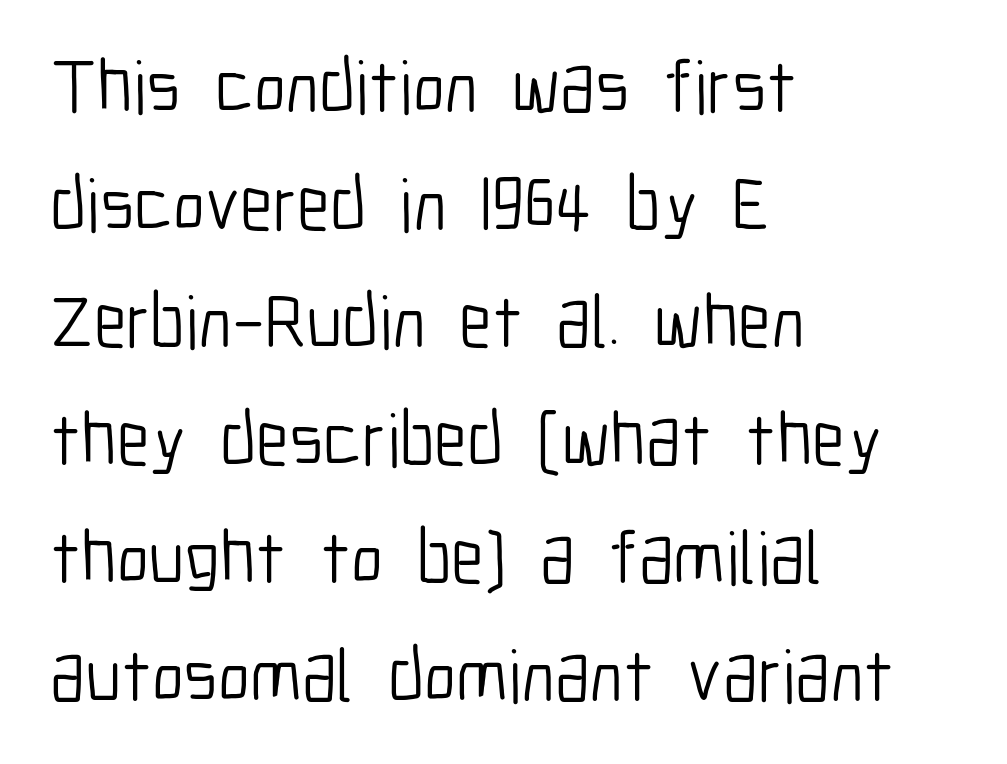
Q: Is the text bold? A: No.
Q: Is the text italic (slanted)? A: No, it is upright.
Q: Is the typeface a serif or a sans-serif typeface? A: Sans-serif.
Q: Is the text underlined? A: No.
Q: How is the paragraph aligned? A: Left-aligned.
Q: Is the spacing between letters normal or unusually wide? A: Normal.
Q: Is the spacing between lines tight, normal or loose? A: Normal.
Q: Width (condensed, normal, or wide)? A: Condensed.
Q: Stroke contrast? A: Low.
Q: x-height? A: Medium.
Q: Monospaced? A: No.
